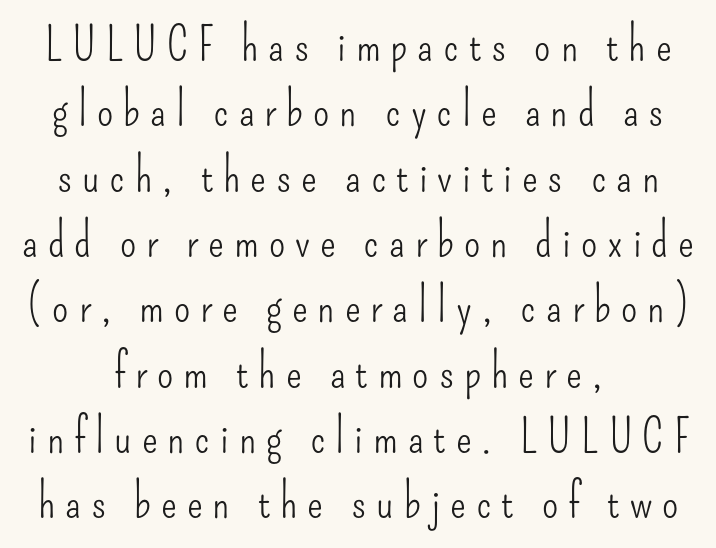
The image shows 47 px light, condensed sans-serif type, upright; set centered, normal line spacing (1.39x), unusually wide letter spacing (+0.21 em), not underlined; low stroke contrast and a small x-height.
